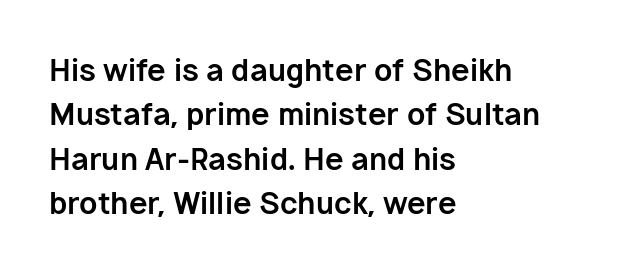
Q: Is the text bold? A: Yes.
Q: Is the text italic (slanted)? A: No, it is upright.
Q: Is the typeface a serif or a sans-serif typeface? A: Sans-serif.
Q: Is the text underlined? A: No.
Q: How is the paragraph aligned? A: Left-aligned.
Q: Is the spacing between letters normal or unusually wide? A: Normal.
Q: Is the spacing between lines tight, normal or loose? A: Normal.
Q: Width (condensed, normal, or wide)? A: Normal.
Q: Stroke contrast? A: Low.
Q: x-height? A: Medium.
Q: Monospaced? A: No.
